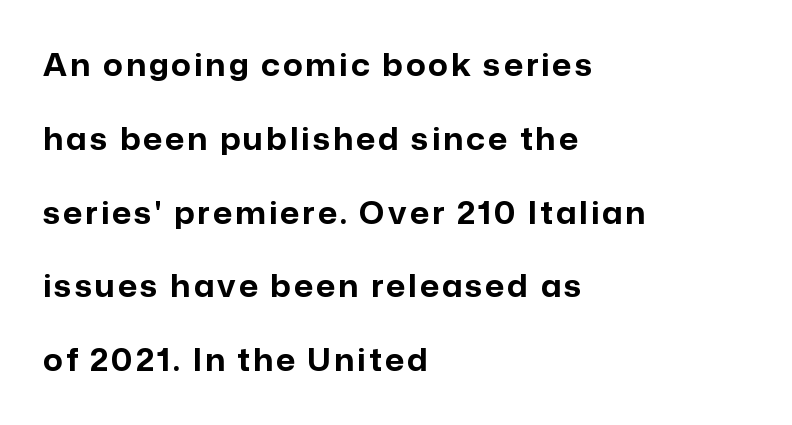
{"serif": "no", "italic": "no", "bold": "yes", "weight": "bold", "width": "normal", "stroke_contrast": "low", "x_height": "medium", "monospaced": "no", "underline": "no", "align": "left", "line_spacing": "loose", "line_spacing_ratio": 2.46, "glyph_px": 30}
